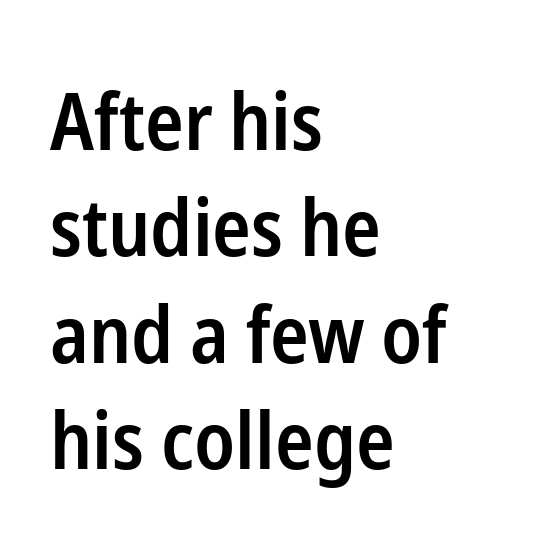
Caption: standard tracking, unaltered. Nobody drew a line under any word here. What kind of face is this? One without serifs — a sans. The compositor pushed each line to the left boundary. Posture: straight, roman, zero tilt.
